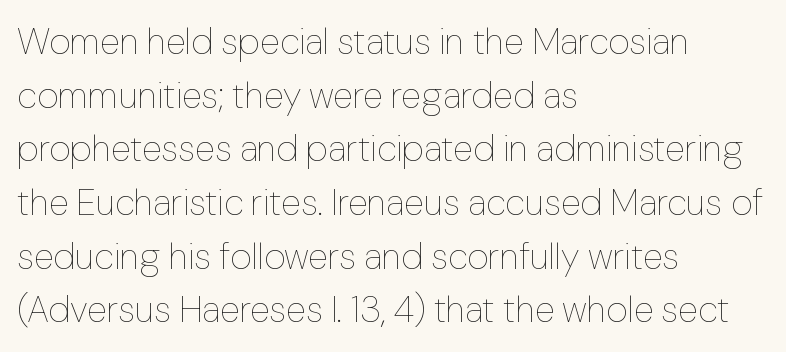
You could not count columns in this text — the font is proportionally spaced. Decoration check: the copy has no underline. This rendering uses left alignment, leaving the right contour irregular. Stems and bowls with no extra thickness — not bold. How would I describe the line gaps? Plain and ordinary.
